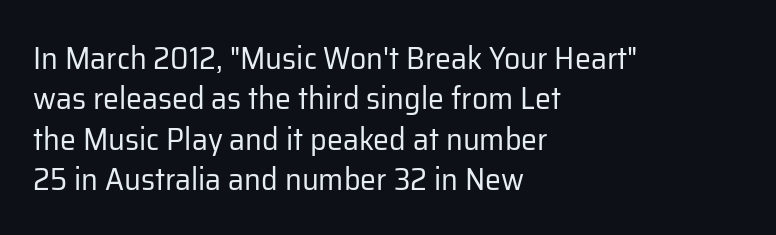
This is the regular roman posture of the typeface. Leading matches the norm, producing a regular column. Caption: multi-line text, flush left, ragged right. A typesetter would call this proportional, since set widths differ per character. Heaviness? Minimal to ordinary, like unemphasized prose.
